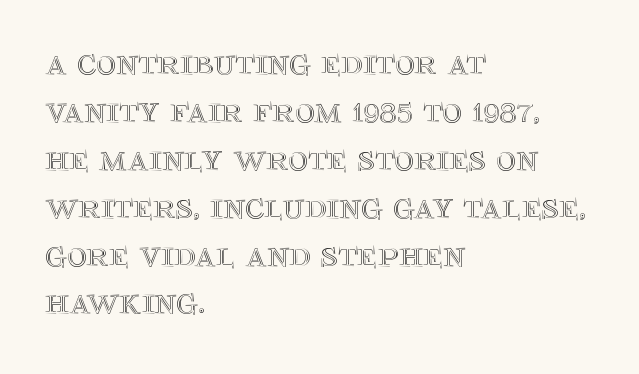
The image shows 38 px text type, upright; set left-aligned, normal line spacing (1.26x), normal letter spacing, not underlined; a large x-height.
